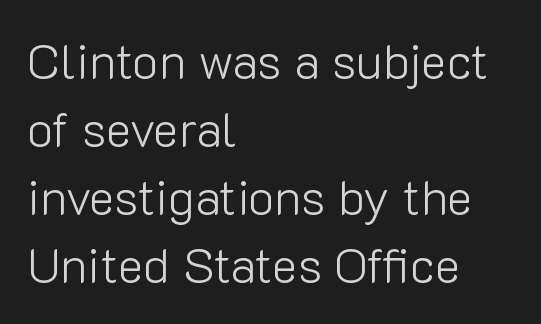
The passage shown has conventional tracking throughout. Note: no serifs on the glyphs. The baseline area is clear. The lettering holds an erect, upright posture throughout. The font is comparable to plain body text, perhaps lighter. Leftover space on each line is placed entirely after the last word.
